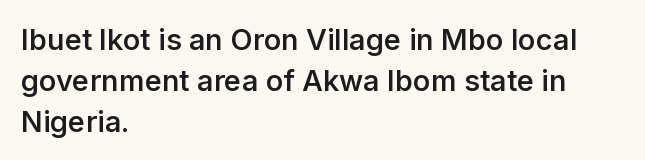
A bit beefed up — I'd call it semibold rather than bold. Characters follow at the spacing the type designer built in. Font category for this specimen: sans-serif. Each row of text sits above clean, open space. Tall strokes in this sample are plumb rather than angled. The designer left line spacing at the default.
